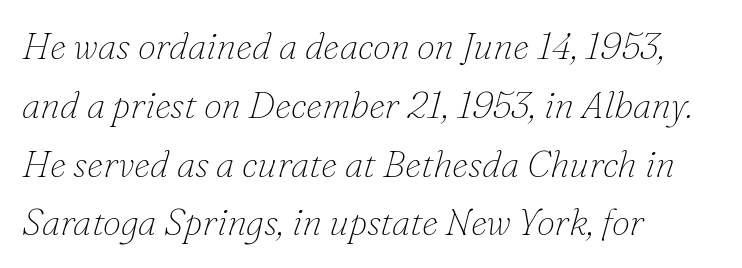
{"serif": "yes", "italic": "yes", "lean": "right", "slant_degrees": 16, "bold": "no", "weight": "thin", "width": "normal", "stroke_contrast": "low", "x_height": "small", "monospaced": "no", "underline": "no", "align": "left", "line_spacing": "normal", "line_spacing_ratio": 1.59, "letter_spacing": "normal", "letter_spacing_em": 0.0, "glyph_px": 37}
